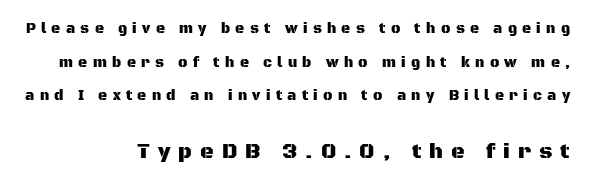
The image shows 21 px text type, upright; set right-aligned, loose line spacing (2.41x), unusually wide letter spacing (+0.38 em), not underlined; the second (bottom) block is 1.5x larger.
